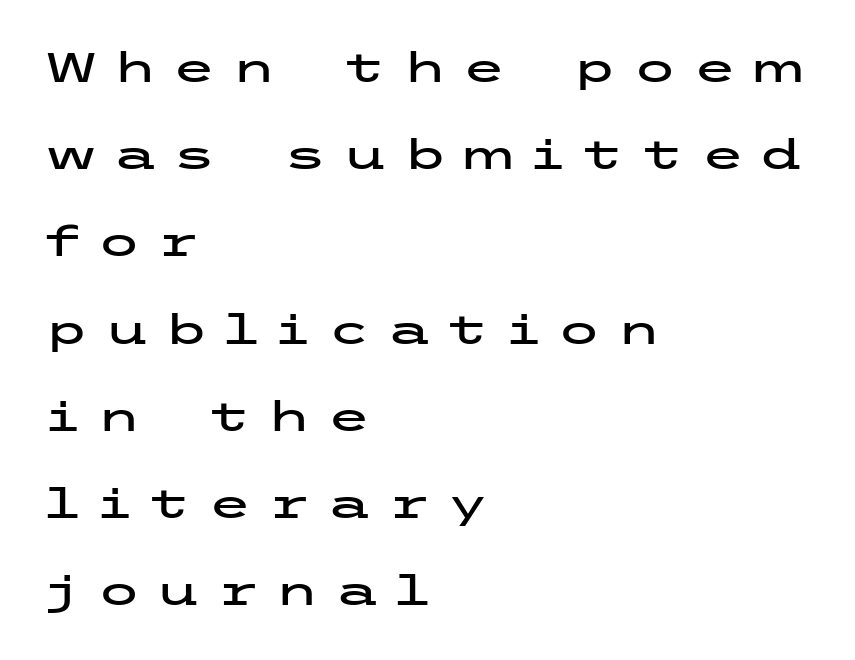
These lines stack with their left ends in a neat column. The typography opts for an upright posture over an oblique one. Check where the strokes stop: nothing finishes them off — pure sans. The gaps between neighbouring characters are conspicuously large.
